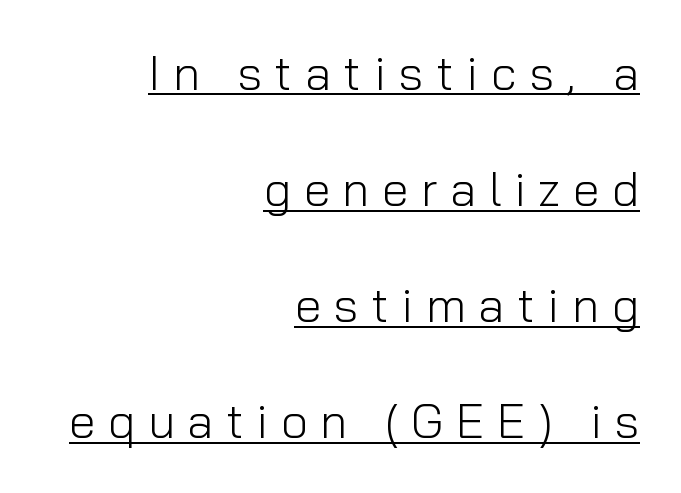
The image shows 48 px light sans-serif type, upright; set right-aligned, loose line spacing (2.42x), unusually wide letter spacing (+0.26 em), underlined; low stroke contrast and a medium x-height.
